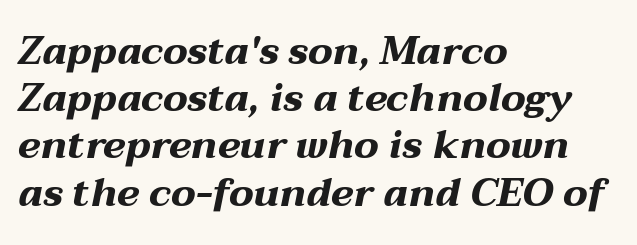
{"italic": "yes", "lean": "right", "slant_degrees": 12, "bold": "yes", "weight": "bold", "width": "wide", "stroke_contrast": "medium", "x_height": "medium", "monospaced": "no", "underline": "no", "align": "left", "line_spacing_ratio": 1.21, "letter_spacing": "normal", "letter_spacing_em": 0.0, "glyph_px": 39}
